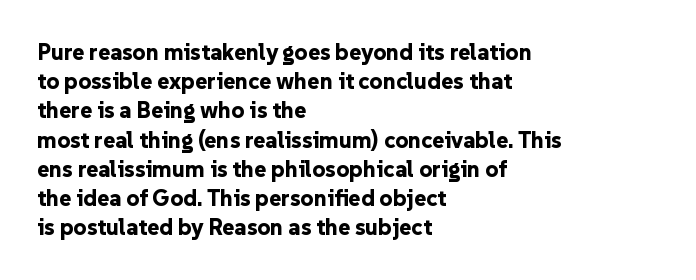
The image shows 23 px bold type, upright; set left-aligned, normal line spacing (1.27x), normal letter spacing, not underlined.
